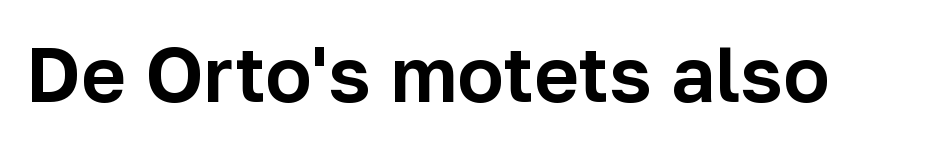
Between one letter and the next there's only the usual sliver of space. Is this a sans? Yes — the strokes have no serifs. This rendering features lettering with no underline. This is the regular roman posture of the typeface. Each letter keeps its own natural width here, so spacing adapts to shape.
